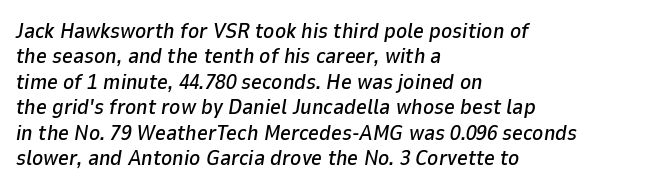
{"italic": "yes", "lean": "right", "slant_degrees": 9, "underline": "no", "align": "left", "line_spacing_ratio": 1.21, "letter_spacing": "normal", "letter_spacing_em": 0.0, "glyph_px": 21}
